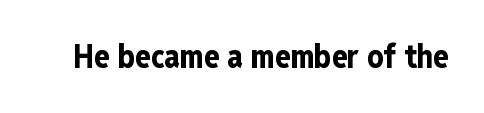
{"serif": "no", "italic": "no", "bold": "yes", "weight": "bold", "width": "condensed", "stroke_contrast": "low", "x_height": "medium", "monospaced": "no", "underline": "no", "letter_spacing": "normal", "letter_spacing_em": 0.0, "glyph_px": 32}
